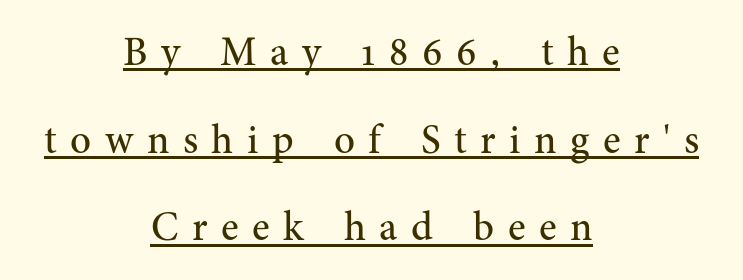
Q: Is the text bold? A: No.
Q: Is the text italic (slanted)? A: No, it is upright.
Q: Is the typeface a serif or a sans-serif typeface? A: Serif.
Q: Is the text underlined? A: Yes.
Q: How is the paragraph aligned? A: Centered.
Q: Is the spacing between letters normal or unusually wide? A: Unusually wide.
Q: Is the spacing between lines tight, normal or loose? A: Loose.
Q: Width (condensed, normal, or wide)? A: Normal.
Q: Stroke contrast? A: Medium.
Q: x-height? A: Medium.
Q: Monospaced? A: No.
